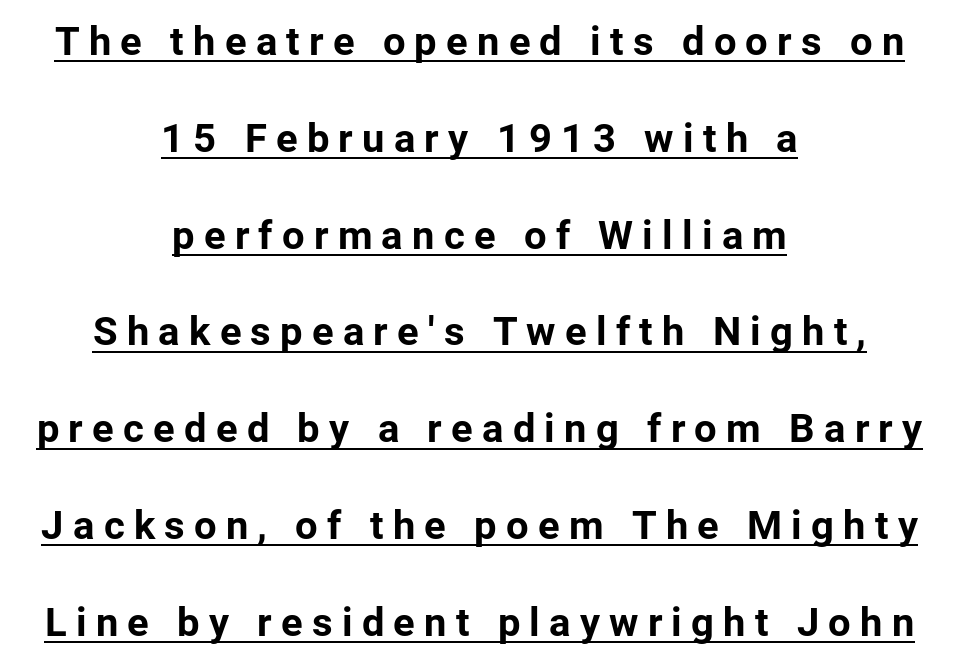
Classification — sans serif. The leading is generous, giving the passage an open texture. Italic? Not at all — the glyphs are vertical. Note the varied advance widths — an 'i' is clearly narrower than an 'm'. The typesetter chose a symmetrical, centered arrangement here. Short note: letters widely spaced.
